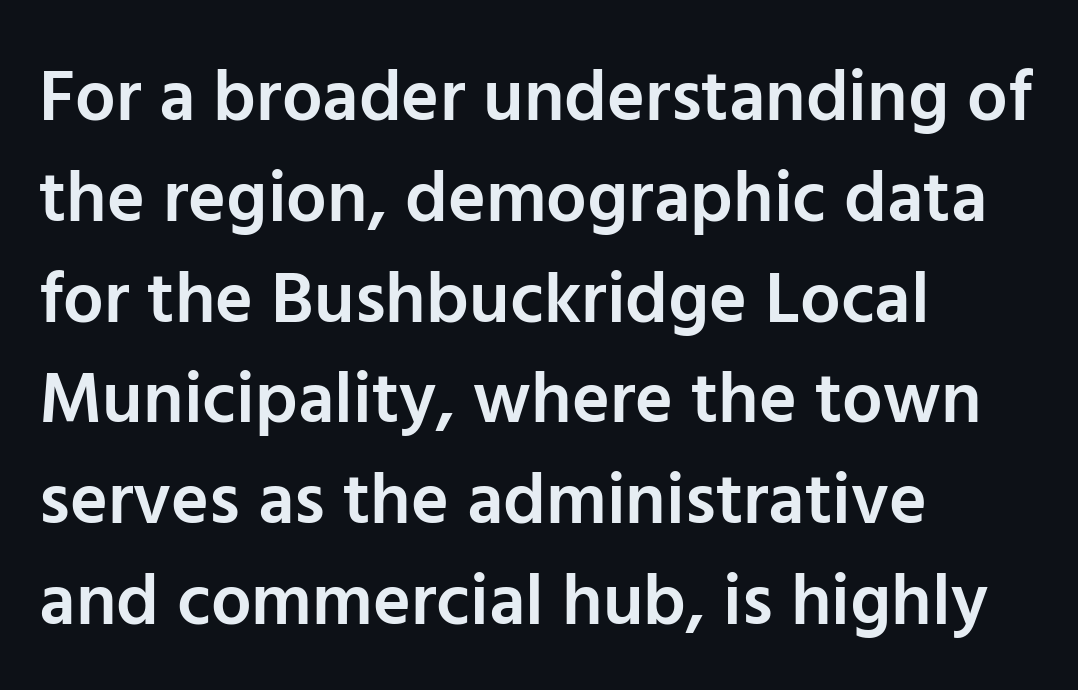
Q: Is the text bold? A: Semi-bold.
Q: Is the text italic (slanted)? A: No, it is upright.
Q: Is the typeface a serif or a sans-serif typeface? A: Sans-serif.
Q: Is the text underlined? A: No.
Q: How is the paragraph aligned? A: Left-aligned.
Q: Is the spacing between letters normal or unusually wide? A: Normal.
Q: Is the spacing between lines tight, normal or loose? A: Normal.
Q: Width (condensed, normal, or wide)? A: Normal.
Q: Stroke contrast? A: Low.
Q: x-height? A: Medium.
Q: Monospaced? A: No.
